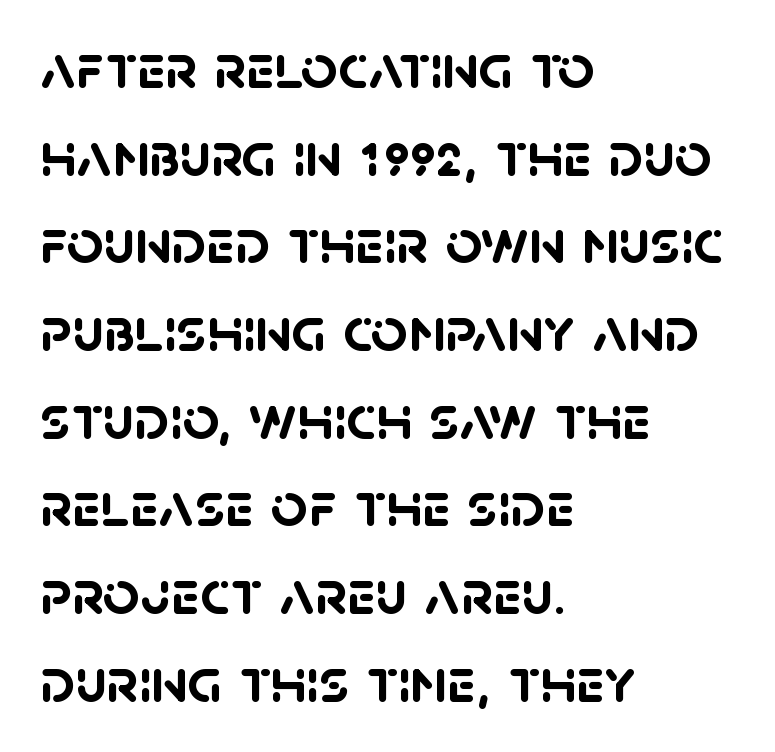
Honestly, the row spacing looks completely unremarkable. This rendering employs a face without finishing strokes, i.e., a sans-serif. The tracking reads as untouched default to a designer's eye. Note the varied advance widths — an 'i' is clearly narrower than an 'm'. Thick stems and heavy bowls — unmistakably bold. Each line starts at the same left margin while the right side varies.
